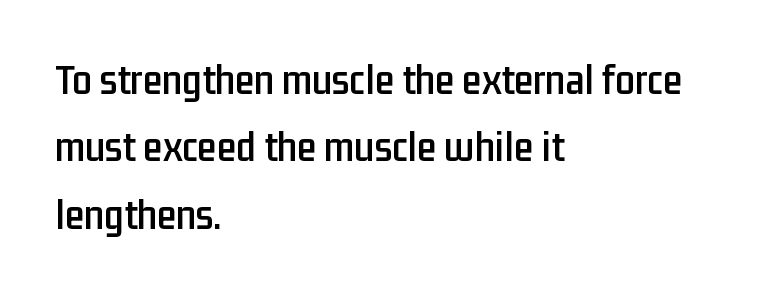
{"serif": "no", "italic": "no", "width": "condensed", "stroke_contrast": "low", "x_height": "medium", "monospaced": "no", "underline": "no", "align": "left", "line_spacing": "normal", "line_spacing_ratio": 1.53, "letter_spacing": "normal", "letter_spacing_em": 0.0, "glyph_px": 44}
